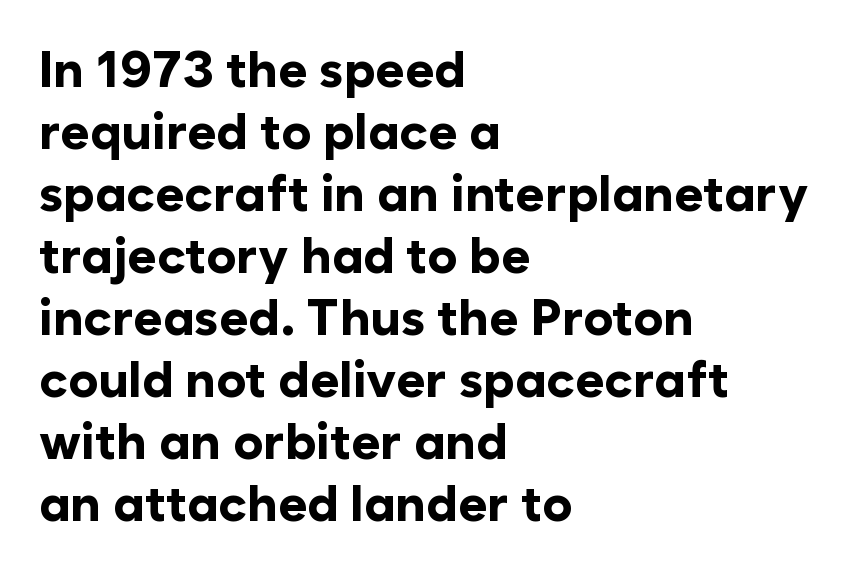
Typographic density is high because the face is bold. A clean baseline with only descenders dipping below it. The text was rendered using a sans face with plain stroke endings. Standard letterfit; no display-style spreading of the glyphs. The face used here is proportionally spaced, like ordinary book or web type.
